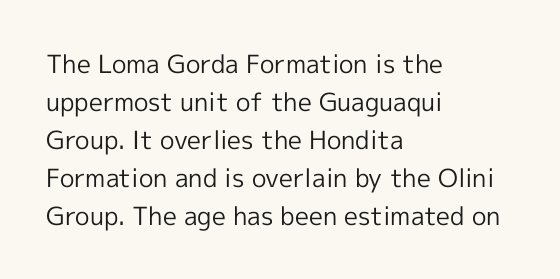
The image shows 25 px text type, upright; set left-aligned, normal line spacing (1.52x), normal letter spacing, not underlined.
